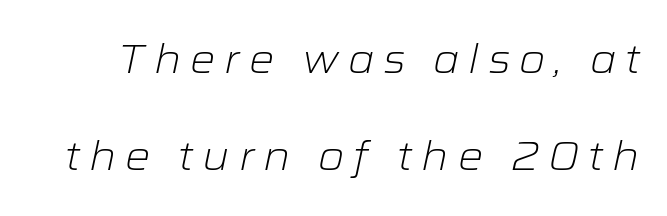
{"italic": "yes", "lean": "right", "slant_degrees": 12, "bold": "no", "weight": "light", "width": "wide", "stroke_contrast": "low", "x_height": "medium", "monospaced": "no", "underline": "no", "line_spacing": "loose", "line_spacing_ratio": 2.43, "letter_spacing": "wide", "letter_spacing_em": 0.22, "glyph_px": 40}
